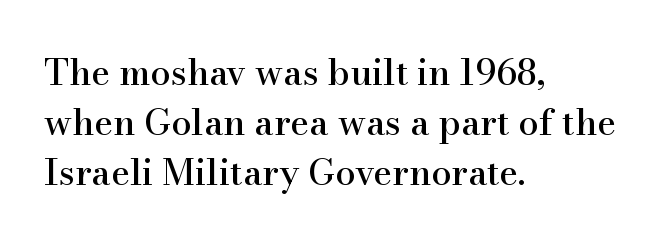
Q: Is the text italic (slanted)? A: No, it is upright.
Q: Is the typeface a serif or a sans-serif typeface? A: Serif.
Q: Is the text underlined? A: No.
Q: How is the paragraph aligned? A: Left-aligned.
Q: Is the spacing between letters normal or unusually wide? A: Normal.
Q: Is the spacing between lines tight, normal or loose? A: Normal.
Q: Width (condensed, normal, or wide)? A: Normal.
Q: Stroke contrast? A: High.
Q: x-height? A: Small.
Q: Monospaced? A: No.
